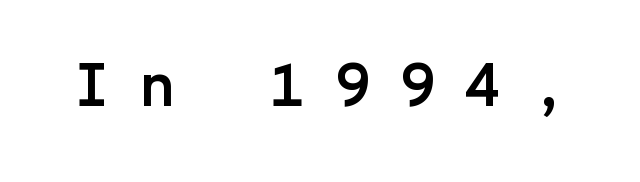
Q: Is the text bold? A: Yes.
Q: Is the text italic (slanted)? A: No, it is upright.
Q: Is the typeface a serif or a sans-serif typeface? A: Sans-serif.
Q: Is the text underlined? A: No.
Q: Is the spacing between letters normal or unusually wide? A: Unusually wide.
Q: Width (condensed, normal, or wide)? A: Normal.
Q: Stroke contrast? A: Low.
Q: x-height? A: Medium.
Q: Monospaced? A: Yes.
